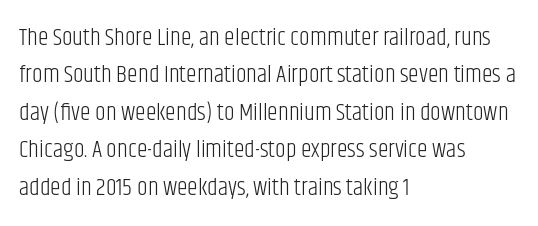
The image shows 24 px text type, upright; set left-aligned, normal line spacing (1.56x), normal letter spacing, not underlined.
